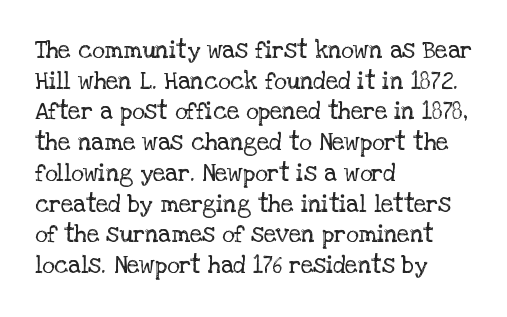
{"italic": "no", "bold": "no", "underline": "no", "align": "left", "line_spacing": "normal", "line_spacing_ratio": 1.28, "letter_spacing": "normal", "letter_spacing_em": 0.0, "glyph_px": 24}
